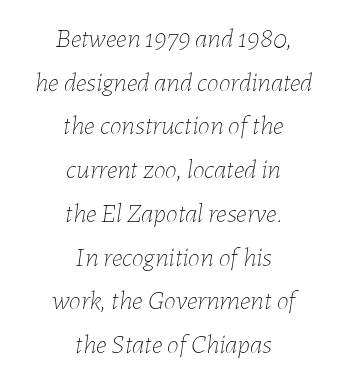
How would I describe the line gaps? Plain and ordinary. No chunkiness to these letters — they're not bold. Students, note that the glyphs here touch the page at normal intervals. Glance below the letters and you will spot only blank space. The paragraph has two soft edges and a firm central axis. There's an unmistakable incline to the writing here.
